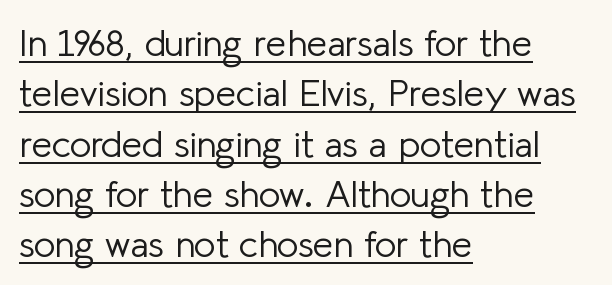
Q: Is the text bold? A: No.
Q: Is the text italic (slanted)? A: No, it is upright.
Q: Is the typeface a serif or a sans-serif typeface? A: Sans-serif.
Q: Is the text underlined? A: Yes.
Q: How is the paragraph aligned? A: Left-aligned.
Q: Is the spacing between letters normal or unusually wide? A: Normal.
Q: Is the spacing between lines tight, normal or loose? A: Normal.
Q: Width (condensed, normal, or wide)? A: Normal.
Q: Stroke contrast? A: Low.
Q: x-height? A: Medium.
Q: Monospaced? A: No.
